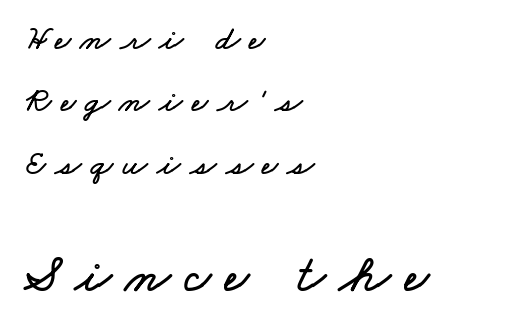
The image shows 53 px wide type; set left-aligned, line spacing 1.78x, unusually wide letter spacing (+0.26 em), not underlined; the second (bottom) block is 1.51x larger; low stroke contrast and a small x-height.
